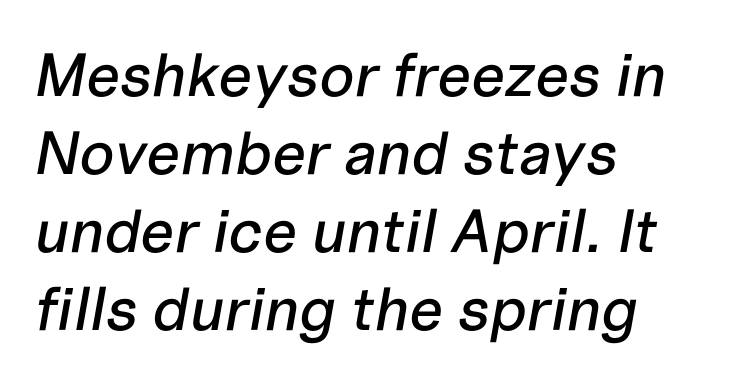
The image shows 61 px text type, italic (leaning right); set left-aligned, normal line spacing (1.28x), normal letter spacing, not underlined; low stroke contrast and a medium x-height.
